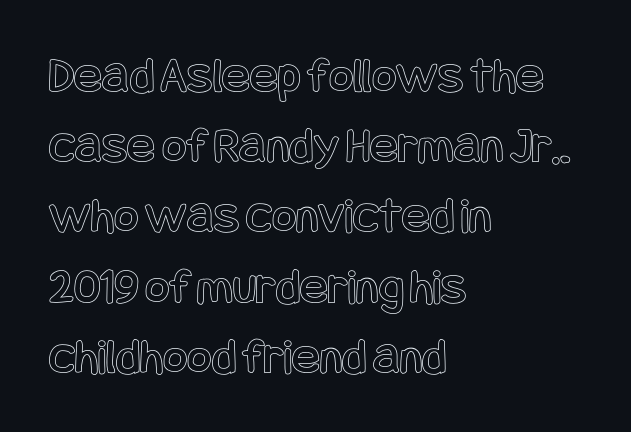
{"italic": "no", "width": "condensed", "x_height": "large", "underline": "no", "align": "left", "line_spacing": "normal", "line_spacing_ratio": 1.35, "letter_spacing": "normal", "letter_spacing_em": 0.0, "glyph_px": 52}
